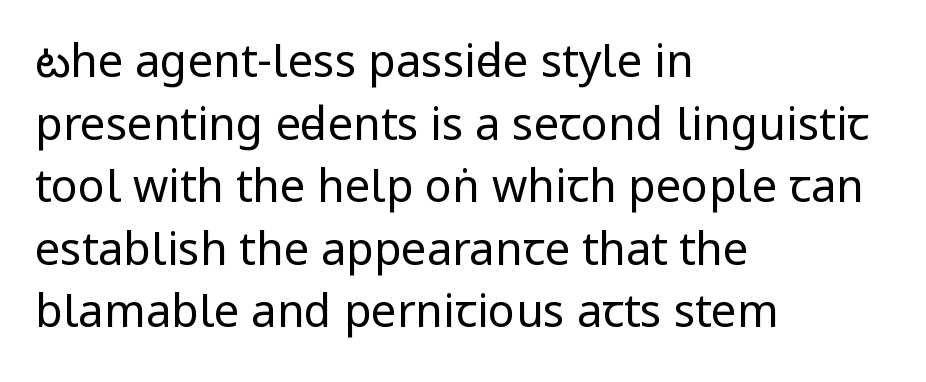
{"serif": "no", "italic": "no", "bold": "no", "weight": "regular", "width": "condensed", "stroke_contrast": "low", "underline": "no", "align": "left", "line_spacing": "normal", "line_spacing_ratio": 1.39, "letter_spacing": "normal", "letter_spacing_em": 0.0, "glyph_px": 45}
